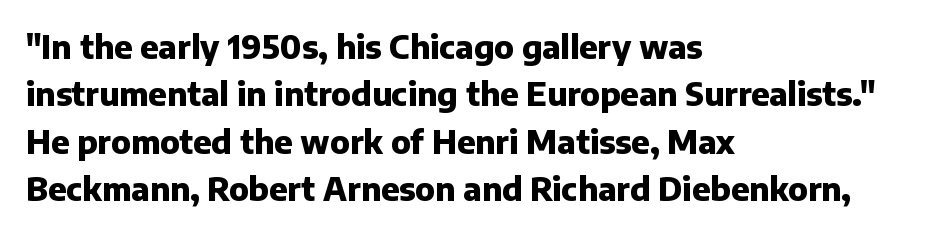
The image shows 32 px heavy sans-serif type, upright; set left-aligned, normal line spacing (1.48x), normal letter spacing, not underlined; low stroke contrast and a medium x-height.
